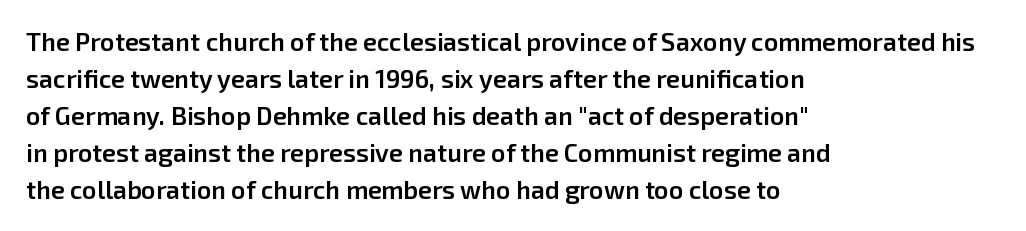
{"italic": "no", "bold": "semi", "underline": "no", "align": "left", "line_spacing": "normal", "line_spacing_ratio": 1.48, "letter_spacing": "normal", "letter_spacing_em": 0.0, "glyph_px": 25}
